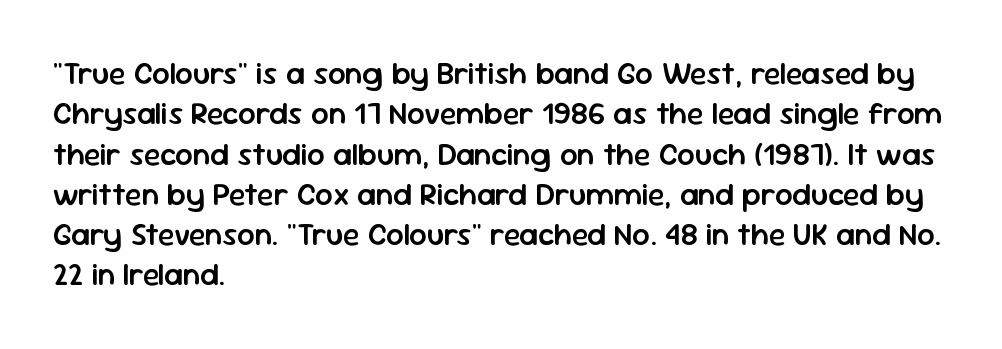
{"serif": "no", "italic": "no", "bold": "semi", "weight": "semibold", "width": "normal", "stroke_contrast": "low", "x_height": "medium", "monospaced": "no", "underline": "no", "align": "left", "line_spacing": "normal", "line_spacing_ratio": 1.3, "letter_spacing": "normal", "letter_spacing_em": 0.0, "glyph_px": 31}
